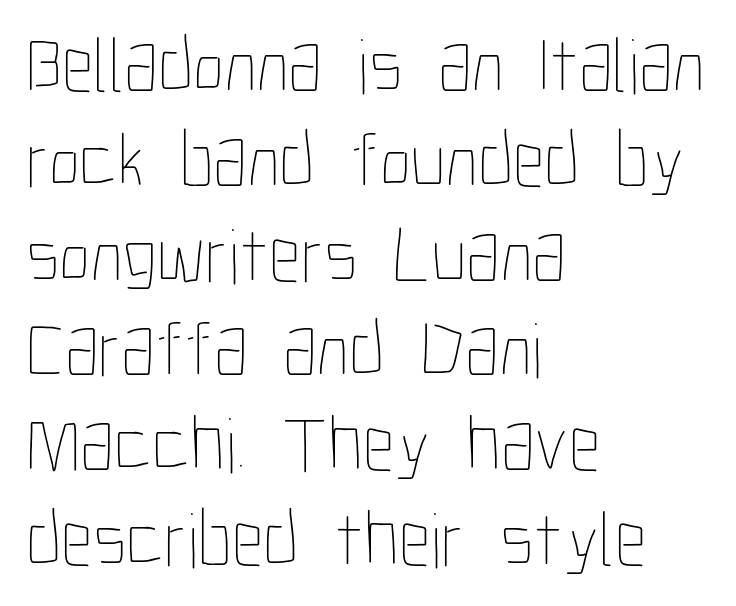
{"italic": "no", "bold": "no", "weight": "thin", "width": "condensed", "stroke_contrast": "low", "x_height": "medium", "monospaced": "no", "underline": "no", "align": "left", "line_spacing_ratio": 1.2, "letter_spacing": "normal", "letter_spacing_em": 0.0, "glyph_px": 79}
